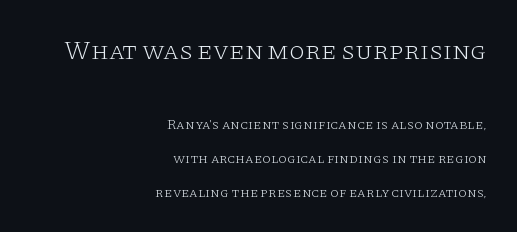
The image shows 26 px text type, upright; set right-aligned, loose line spacing (2.41x), normal letter spacing, not underlined; the first (top) block is 1.86x larger.
